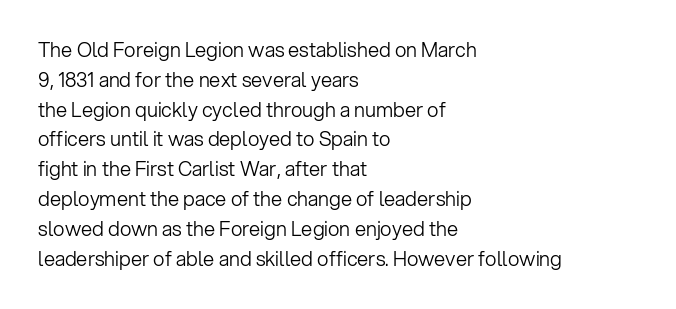
{"italic": "no", "bold": "no", "underline": "no", "align": "left", "line_spacing": "normal", "line_spacing_ratio": 1.49, "letter_spacing": "normal", "letter_spacing_em": 0.0, "glyph_px": 20}
